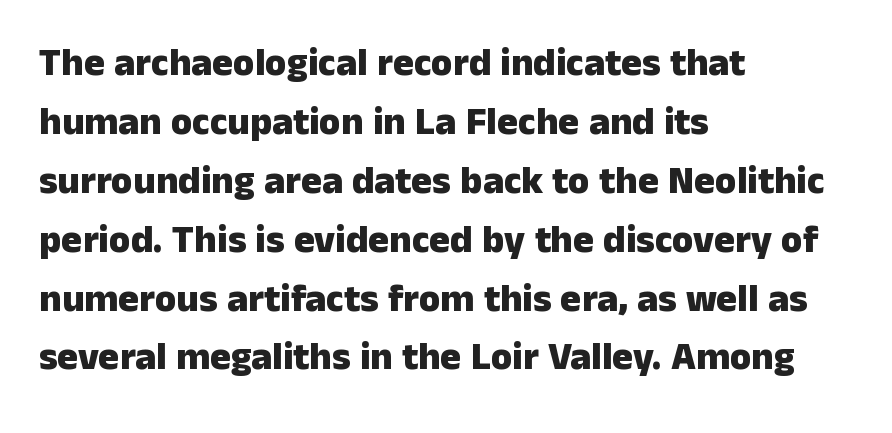
The image shows 39 px heavy sans-serif type, upright; set left-aligned, normal line spacing (1.51x), normal letter spacing, not underlined; low stroke contrast and a medium x-height.
